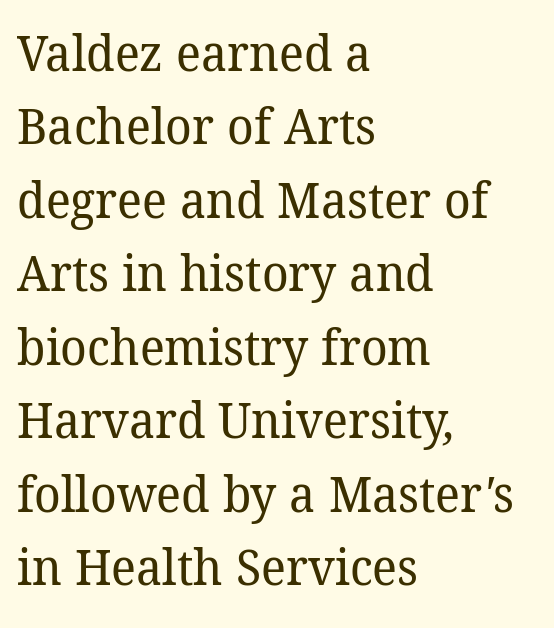
The space directly below the letters is spotless. Ink coverage per letter is moderate at most. Unlike a clean sans, this face finishes its strokes with serifs. Nothing unusual about the tracking: characters are spaced as the font intends. The paragraph has a hard left edge and a soft right edge. Looks like regular typesetting: each glyph gets only the width it needs.
